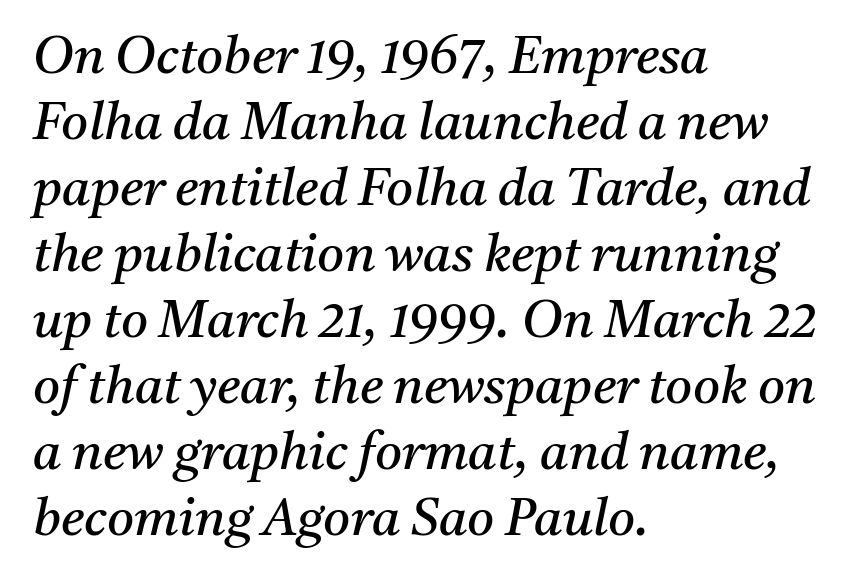
In terms of posture, this sample is oblique. Honestly, there is no underline to notice here at all. A typesetter would call this proportional, since set widths differ per character. Stems here are at most as thick as an everyday book face.
